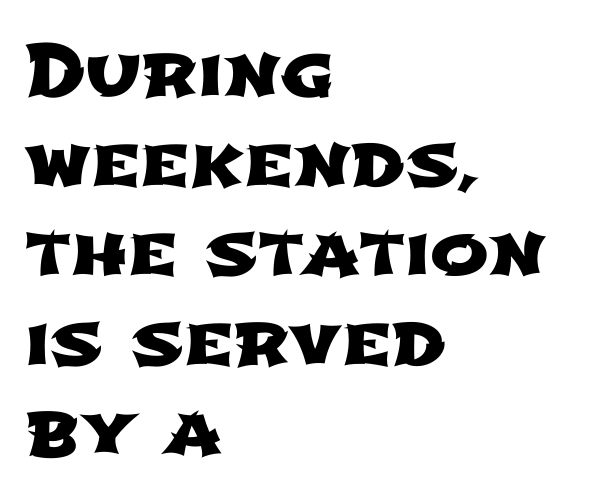
Q: Is the typeface a serif or a sans-serif typeface? A: Sans-serif.
Q: Is the text underlined? A: No.
Q: How is the paragraph aligned? A: Left-aligned.
Q: Is the spacing between letters normal or unusually wide? A: Normal.
Q: Is the spacing between lines tight, normal or loose? A: Normal.
Q: Width (condensed, normal, or wide)? A: Wide.
Q: Stroke contrast? A: Low.
Q: x-height? A: Medium.
Q: Monospaced? A: No.
